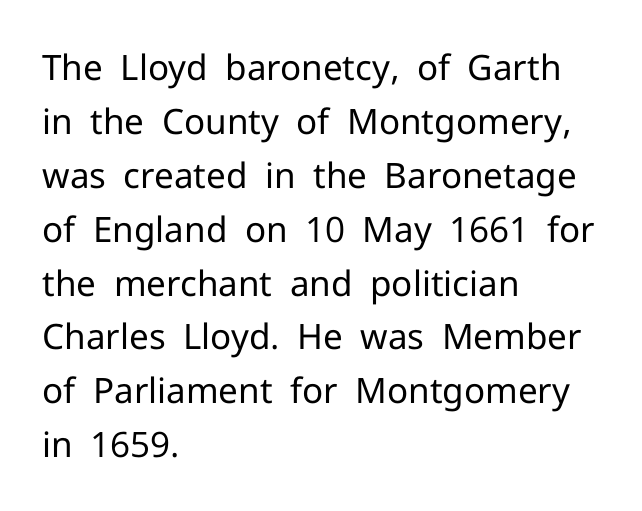
Q: Is the text bold? A: No.
Q: Is the text italic (slanted)? A: No, it is upright.
Q: Is the typeface a serif or a sans-serif typeface? A: Sans-serif.
Q: Is the text underlined? A: No.
Q: How is the paragraph aligned? A: Left-aligned.
Q: Is the spacing between letters normal or unusually wide? A: Normal.
Q: Is the spacing between lines tight, normal or loose? A: Normal.
Q: Width (condensed, normal, or wide)? A: Normal.
Q: Stroke contrast? A: Low.
Q: x-height? A: Medium.
Q: Monospaced? A: No.
